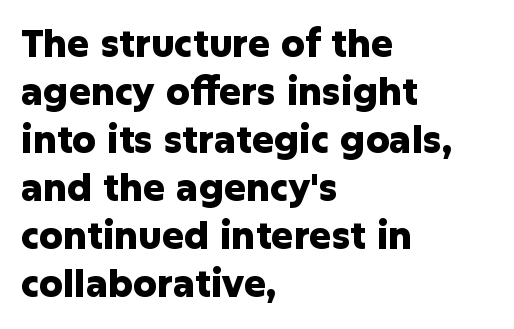
Q: Is the text bold? A: Yes.
Q: Is the text italic (slanted)? A: No, it is upright.
Q: Is the typeface a serif or a sans-serif typeface? A: Sans-serif.
Q: Is the text underlined? A: No.
Q: How is the paragraph aligned? A: Left-aligned.
Q: Is the spacing between letters normal or unusually wide? A: Normal.
Q: Is the spacing between lines tight, normal or loose? A: Normal.
Q: Width (condensed, normal, or wide)? A: Normal.
Q: Stroke contrast? A: Low.
Q: x-height? A: Medium.
Q: Monospaced? A: No.
